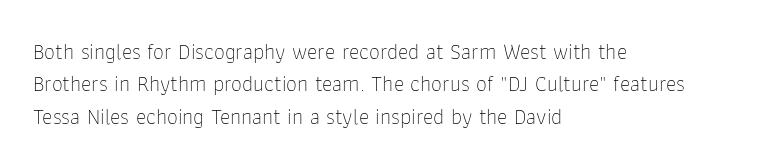
Does extra space separate the letters? No, they use regular spacing. Compared with a typical body face, this is equally light or lighter still. Casual observation: everything's shoved over to the left. This sample keeps an unexceptional amount of space between lines.
